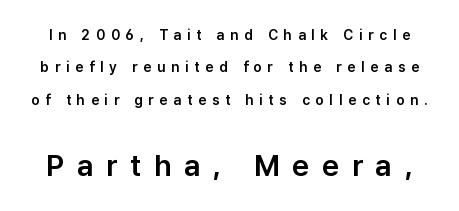
Q: Is the text italic (slanted)? A: No, it is upright.
Q: Is the typeface a serif or a sans-serif typeface? A: Sans-serif.
Q: Is the text underlined? A: No.
Q: Is the spacing between letters normal or unusually wide? A: Unusually wide.
Q: Is the spacing between lines tight, normal or loose? A: Loose.
Q: Which block of text is set in a larger size, the first (top) or the second (bottom)? A: The second (bottom) one.
Q: Width (condensed, normal, or wide)? A: Normal.
Q: Stroke contrast? A: Low.
Q: x-height? A: Medium.
Q: Monospaced? A: No.
